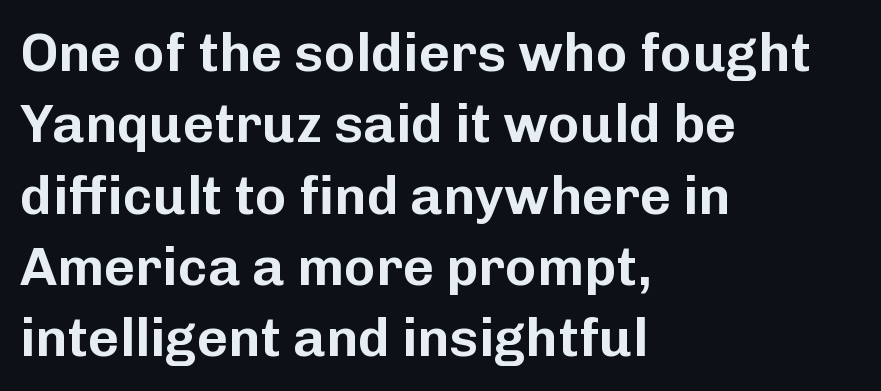
Q: Is the text italic (slanted)? A: No, it is upright.
Q: Is the typeface a serif or a sans-serif typeface? A: Sans-serif.
Q: Is the text underlined? A: No.
Q: How is the paragraph aligned? A: Left-aligned.
Q: Is the spacing between letters normal or unusually wide? A: Normal.
Q: Is the spacing between lines tight, normal or loose? A: Normal.
Q: Width (condensed, normal, or wide)? A: Normal.
Q: Stroke contrast? A: Low.
Q: x-height? A: Medium.
Q: Monospaced? A: No.
